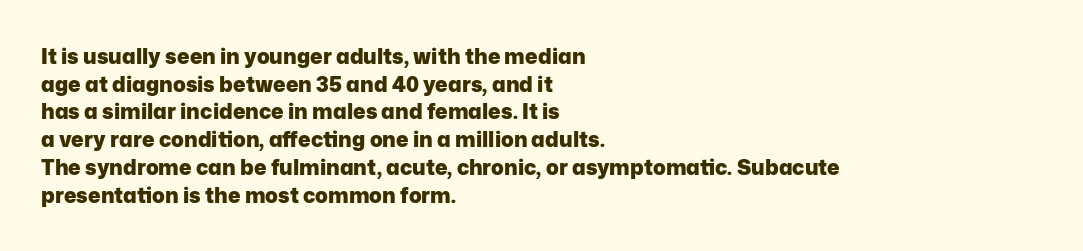
Q: Is the text bold? A: Yes.
Q: Is the text italic (slanted)? A: No, it is upright.
Q: Is the text underlined? A: No.
Q: How is the paragraph aligned? A: Left-aligned.
Q: Is the spacing between letters normal or unusually wide? A: Normal.
Q: Is the spacing between lines tight, normal or loose? A: Normal.
